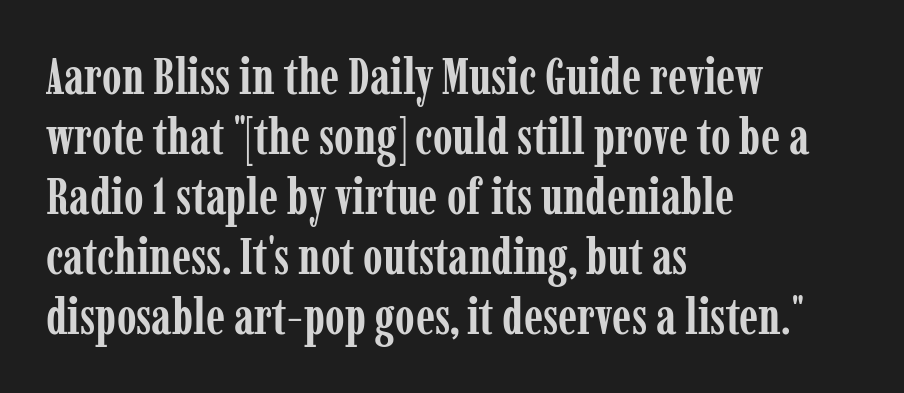
Short note: letters normally spaced. A typesetter would mark this as roman, not italic. The font is running at its bold setting. Unlike a clean sans, this face finishes its strokes with serifs.
